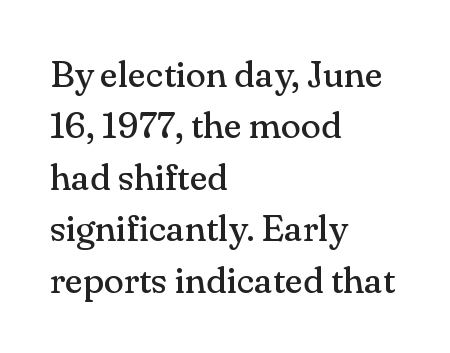
{"serif": "yes", "italic": "no", "bold": "no", "weight": "regular", "width": "normal", "stroke_contrast": "medium", "x_height": "small", "monospaced": "no", "underline": "no", "align": "left", "line_spacing": "normal", "line_spacing_ratio": 1.39, "letter_spacing": "normal", "letter_spacing_em": 0.0, "glyph_px": 37}
